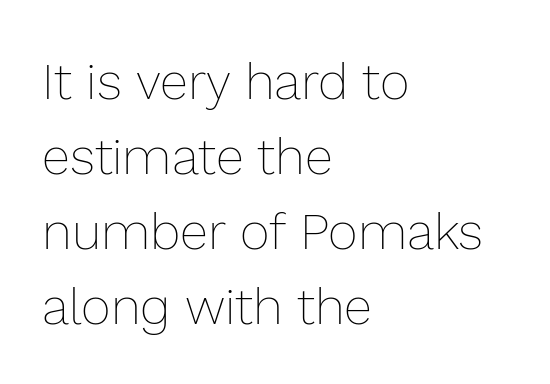
{"italic": "no", "bold": "no", "weight": "thin", "width": "normal", "x_height": "medium", "monospaced": "no", "underline": "no", "align": "left", "line_spacing": "normal", "line_spacing_ratio": 1.47, "letter_spacing": "normal", "letter_spacing_em": 0.0, "glyph_px": 51}
